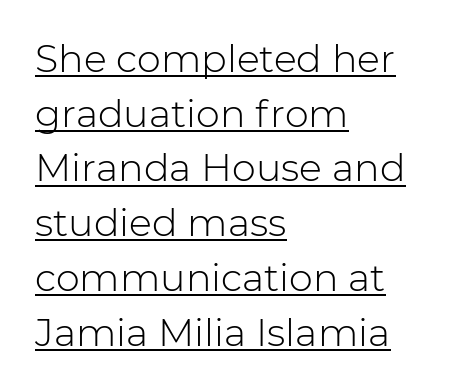
Q: Is the text bold? A: No.
Q: Is the text italic (slanted)? A: No, it is upright.
Q: Is the typeface a serif or a sans-serif typeface? A: Sans-serif.
Q: Is the text underlined? A: Yes.
Q: How is the paragraph aligned? A: Left-aligned.
Q: Is the spacing between letters normal or unusually wide? A: Normal.
Q: Is the spacing between lines tight, normal or loose? A: Normal.
Q: Width (condensed, normal, or wide)? A: Normal.
Q: Stroke contrast? A: Low.
Q: x-height? A: Medium.
Q: Monospaced? A: No.
